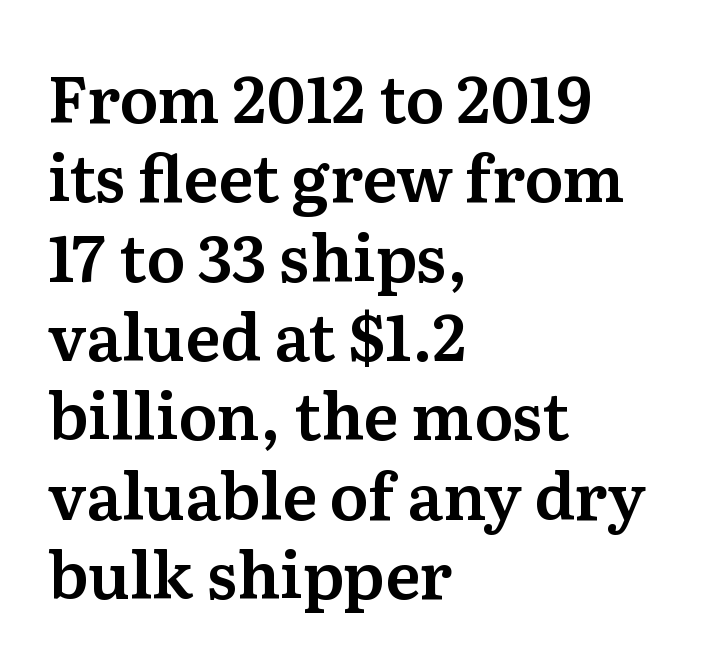
Varying glyph widths throughout — classic text-font behaviour. Descenders hang freely into open space. One-word summary of the alignment: left. Posture: straight, roman, zero tilt. The horizontal fit of the characters is conventional and even. You can tell from the footed stems that serif type was used.
